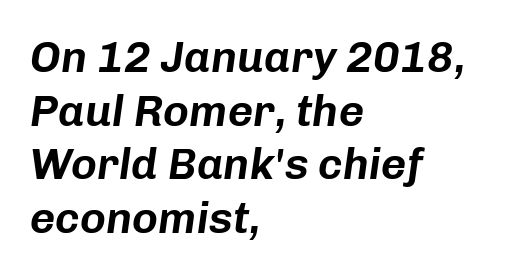
The image shows 44 px text type, italic (leaning right); set left-aligned, line spacing 1.22x, normal letter spacing, not underlined; low stroke contrast and a medium x-height.
